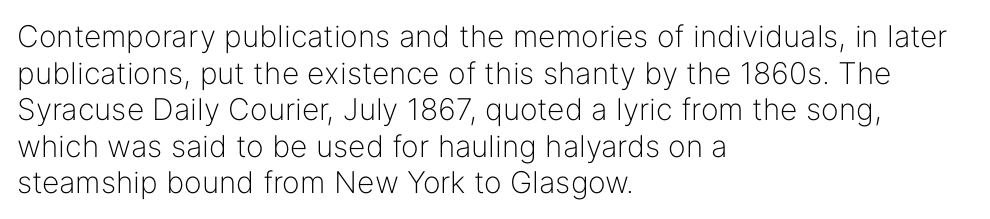
{"serif": "no", "italic": "no", "bold": "no", "weight": "light", "width": "normal", "stroke_contrast": "low", "x_height": "medium", "monospaced": "no", "underline": "no", "align": "left", "line_spacing_ratio": 1.22, "letter_spacing": "normal", "letter_spacing_em": 0.0, "glyph_px": 30}
